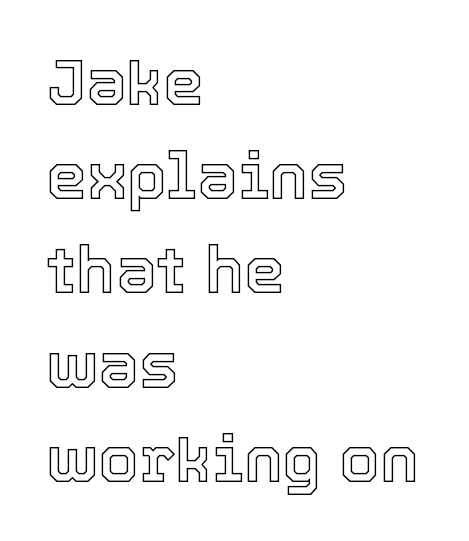
{"italic": "no", "width": "normal", "x_height": "medium", "monospaced": "no", "underline": "no", "align": "left", "line_spacing": "normal", "line_spacing_ratio": 1.45, "letter_spacing": "normal", "letter_spacing_em": 0.0, "glyph_px": 65}
